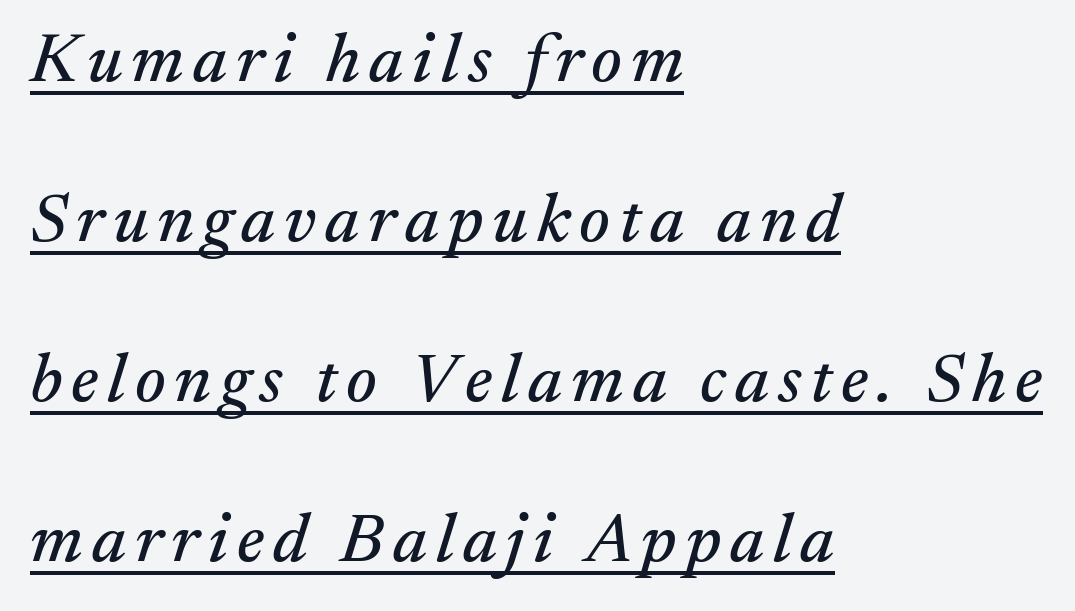
The image shows 69 px serif type, italic (leaning right); set left-aligned, loose line spacing (2.32x), underlined; medium stroke contrast and a medium x-height.
